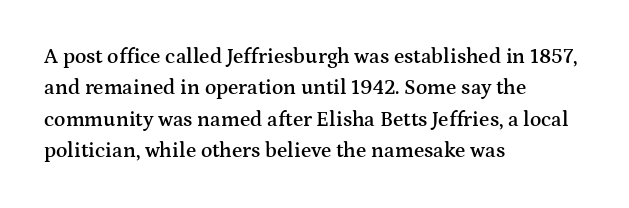
The image shows 21 px text type, upright; set left-aligned, normal line spacing (1.5x), normal letter spacing, not underlined.
